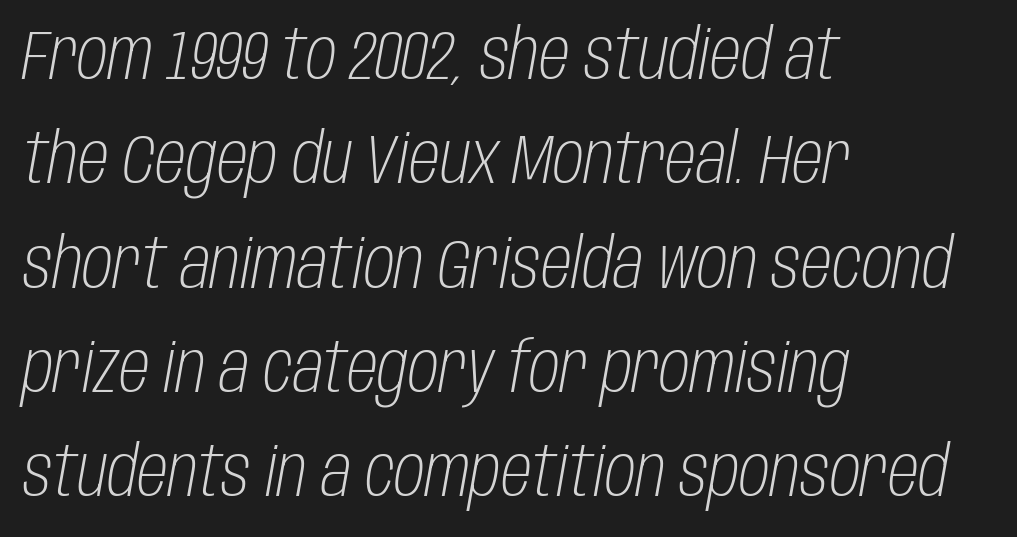
Q: Is the text bold? A: No.
Q: Is the text italic (slanted)? A: Yes, it leans right by about 10 degrees.
Q: Is the text underlined? A: No.
Q: How is the paragraph aligned? A: Left-aligned.
Q: Is the spacing between letters normal or unusually wide? A: Normal.
Q: Is the spacing between lines tight, normal or loose? A: Normal.
Q: Width (condensed, normal, or wide)? A: Condensed.
Q: Stroke contrast? A: Low.
Q: x-height? A: Large.
Q: Monospaced? A: No.
